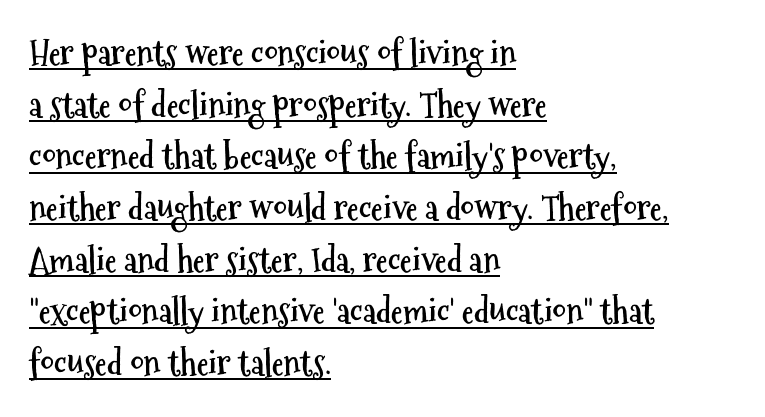
The image shows 34 px semibold, condensed sans-serif type, upright; set left-aligned, normal line spacing (1.52x), normal letter spacing, underlined; medium stroke contrast and a medium x-height.
